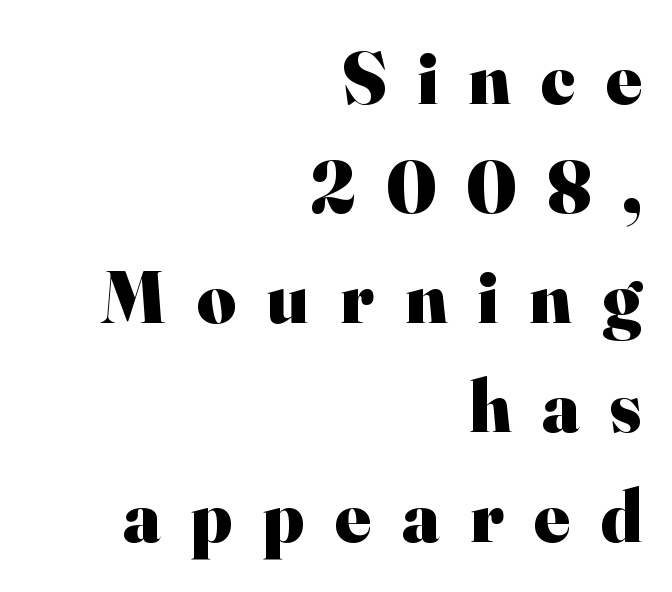
Layout note: lines flush right. Little horizontal feet cap the strokes, marking this as serif type. The space directly below the letters is spotless. The letters stand upright; this is a roman face.
